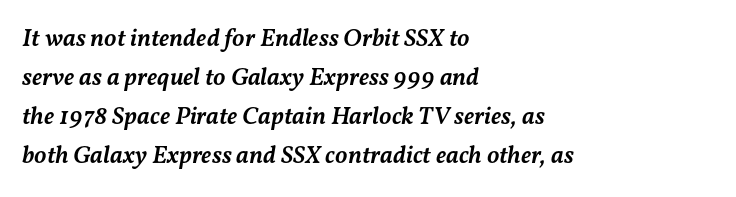
Q: Is the text bold? A: Semi-bold.
Q: Is the text italic (slanted)? A: Yes, it leans right by about 11 degrees.
Q: Is the text underlined? A: No.
Q: How is the paragraph aligned? A: Left-aligned.
Q: Is the spacing between letters normal or unusually wide? A: Normal.
Q: Is the spacing between lines tight, normal or loose? A: Normal.
